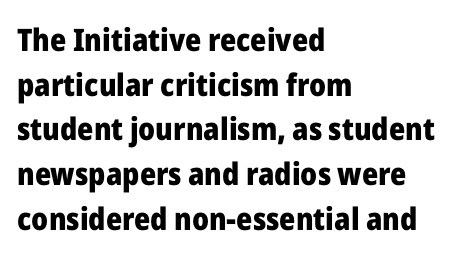
{"serif": "no", "italic": "no", "bold": "yes", "weight": "heavy", "width": "normal", "stroke_contrast": "low", "x_height": "medium", "monospaced": "no", "underline": "no", "align": "left", "line_spacing": "normal", "line_spacing_ratio": 1.44, "letter_spacing": "normal", "letter_spacing_em": 0.0, "glyph_px": 31}
